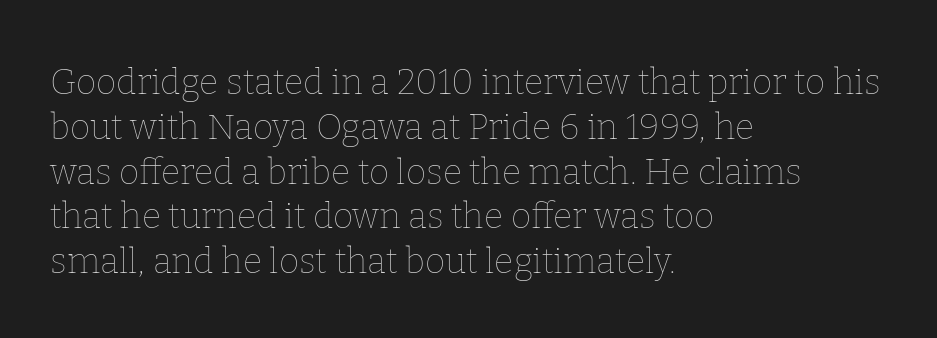
The image shows 35 px thin type, upright; set left-aligned, normal line spacing (1.28x), normal letter spacing, not underlined; low stroke contrast and a medium x-height.
